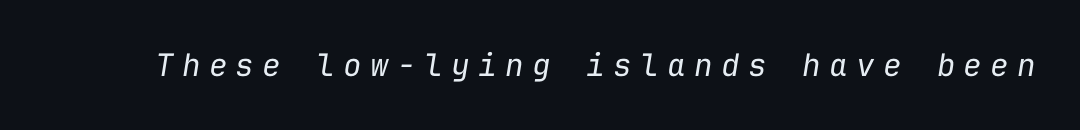
Think of a typewriter: that constant character pitch is what you see here. The whole block is typeset with a tilt. Does extra space separate the letters? Yes, quite a lot of it. Type without underlining. Stems here are at most as thick as an everyday book face.
